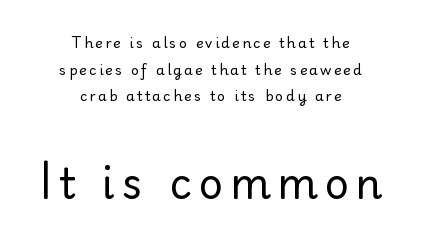
{"serif": "no", "italic": "no", "bold": "no", "weight": "regular", "width": "normal", "stroke_contrast": "low", "x_height": "small", "monospaced": "no", "underline": "no", "align": "center", "line_spacing": "loose", "line_spacing_ratio": 1.91, "larger_block": "second", "size_ratio": 3.0, "glyph_px": 42}
